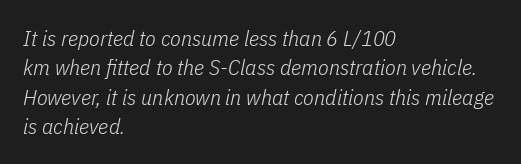
The image shows 22 px text type, italic (leaning right); set left-aligned, normal line spacing (1.33x), normal letter spacing, not underlined.
